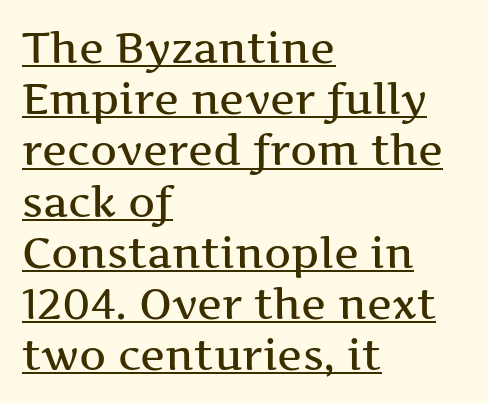
Q: Is the text italic (slanted)? A: No, it is upright.
Q: Is the typeface a serif or a sans-serif typeface? A: Serif.
Q: Is the text underlined? A: Yes.
Q: How is the paragraph aligned? A: Left-aligned.
Q: Is the spacing between letters normal or unusually wide? A: Normal.
Q: Width (condensed, normal, or wide)? A: Wide.
Q: Stroke contrast? A: Medium.
Q: x-height? A: Medium.
Q: Monospaced? A: No.
